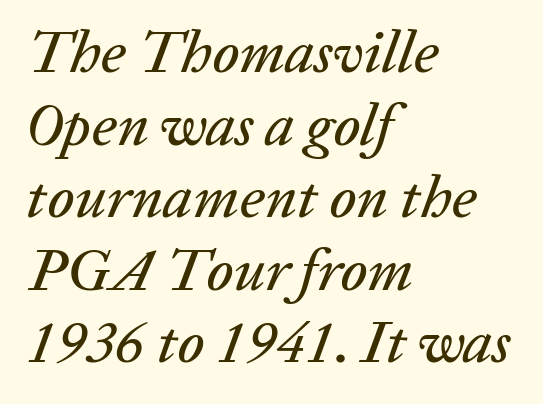
Q: Is the text italic (slanted)? A: Yes, it leans right by about 20 degrees.
Q: Is the text underlined? A: No.
Q: How is the paragraph aligned? A: Left-aligned.
Q: Is the spacing between letters normal or unusually wide? A: Normal.
Q: Width (condensed, normal, or wide)? A: Normal.
Q: Stroke contrast? A: Low.
Q: x-height? A: Medium.
Q: Monospaced? A: No.
